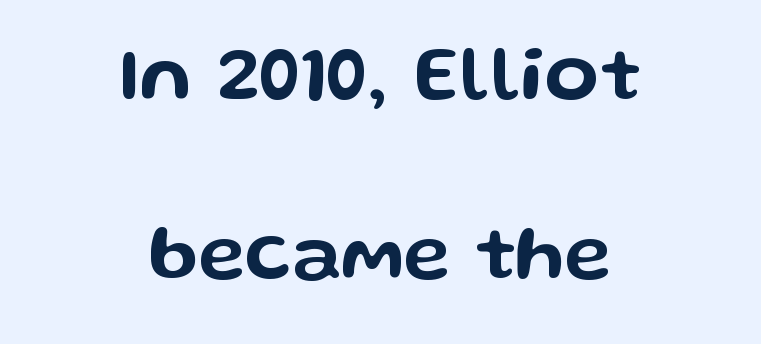
The image shows 79 px wide sans-serif type, upright; set centered, loose line spacing (2.27x), normal letter spacing, not underlined; low stroke contrast and a medium x-height.
